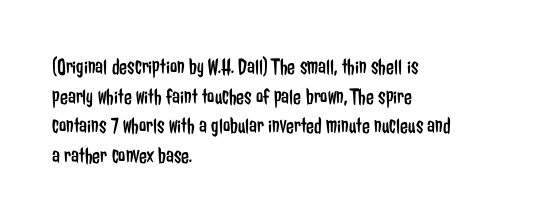
The lines sit at an ordinary, default distance from one another. The rag falls on the right side of this text block. The characters are drawn with everyday or finer stroke widths. Descender tails drop into unmarked territory.
